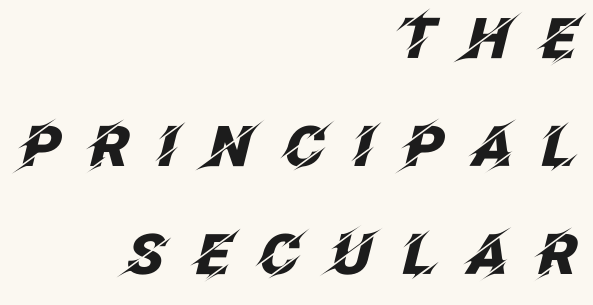
{"italic": "yes", "lean": "right", "slant_degrees": 12, "bold": "yes", "weight": "heavy", "width": "normal", "stroke_contrast": "low", "x_height": "large", "monospaced": "no", "underline": "no", "align": "right", "line_spacing": "loose", "line_spacing_ratio": 1.93, "letter_spacing": "wide", "letter_spacing_em": 0.5, "glyph_px": 56}
